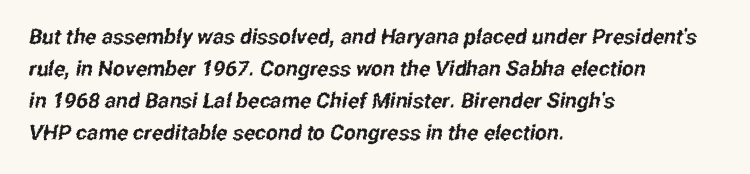
{"underline": "no", "align": "left", "line_spacing": "normal", "line_spacing_ratio": 1.52, "letter_spacing": "normal", "letter_spacing_em": 0.0, "glyph_px": 21}
